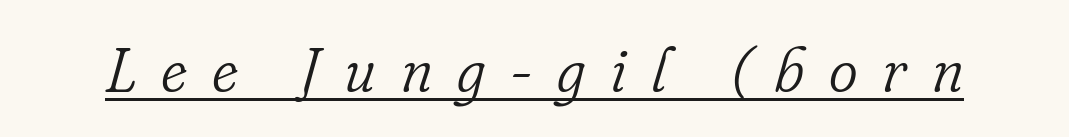
Q: Is the text bold? A: No.
Q: Is the text italic (slanted)? A: Yes, it leans right by about 16 degrees.
Q: Is the typeface a serif or a sans-serif typeface? A: Serif.
Q: Is the text underlined? A: Yes.
Q: Is the spacing between letters normal or unusually wide? A: Unusually wide.
Q: Width (condensed, normal, or wide)? A: Normal.
Q: Stroke contrast? A: Low.
Q: x-height? A: Small.
Q: Monospaced? A: No.
